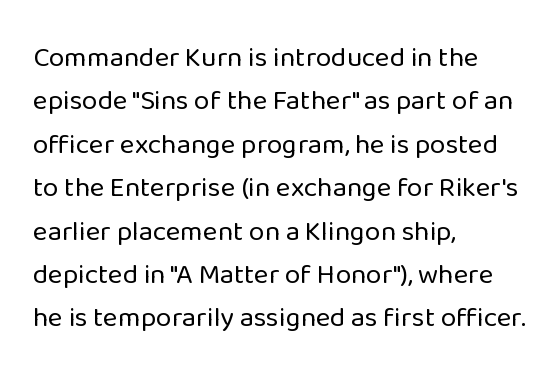
{"serif": "no", "italic": "no", "bold": "no", "weight": "regular", "width": "normal", "stroke_contrast": "low", "x_height": "medium", "monospaced": "no", "underline": "no", "align": "left", "line_spacing": "normal", "line_spacing_ratio": 1.55, "letter_spacing": "normal", "letter_spacing_em": 0.0, "glyph_px": 28}
